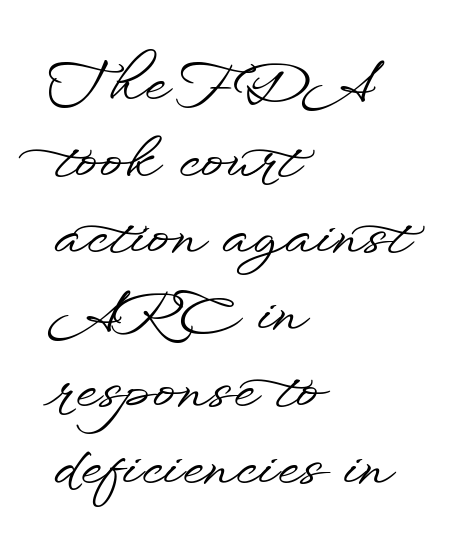
The lines sit at an ordinary, default distance from one another. This rendering employs a face without finishing strokes, i.e., a sans-serif. What stands out about the letter spacing? Nothing — it is the standard amount. Underline: absent.
